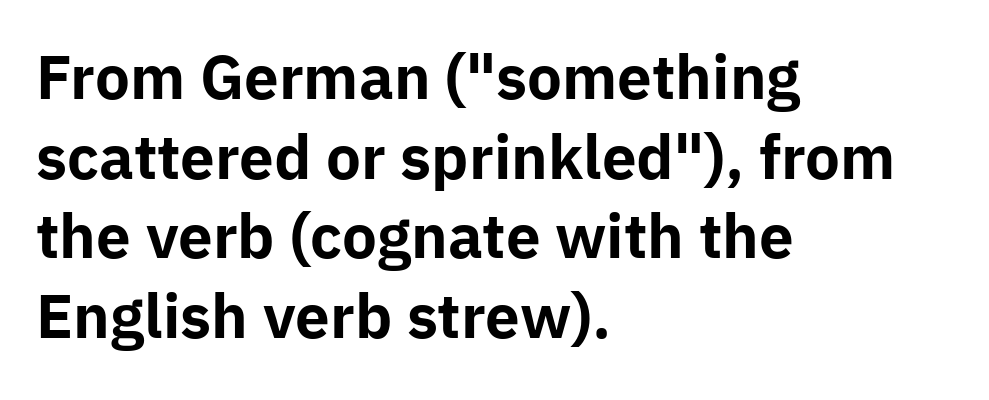
These lines stack with their left ends in a neat column. Do the letters lean? They stand straight. Each letter's strokes conclude bluntly, with no projecting serifs. The passage shown is typed in a proportional face where columns would drift. Typesetter's note: full bold, strokes at maximum text heaviness.
